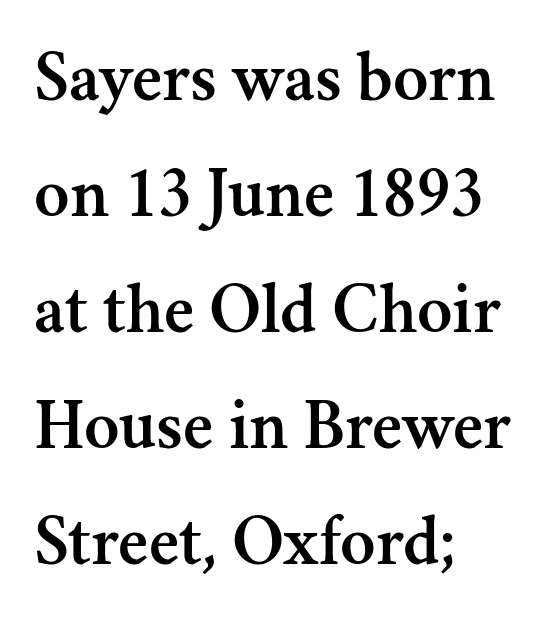
Just letters on the line, the space beneath them empty. Spacing verdict: proportional, widths tailored to each character. Does extra space separate the letters? No, they use regular spacing. The compositor pushed each line to the left boundary. The type sits square on the baseline with zero lean. Leading matches the norm, producing a regular column.
